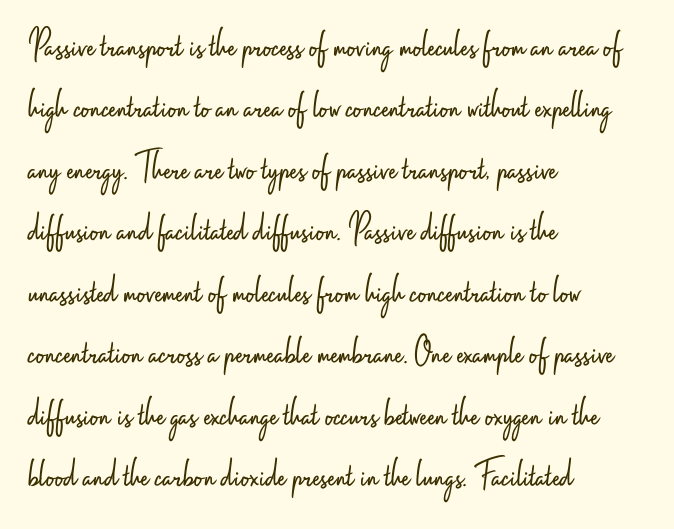
Only glyphs here, with clear space below each row. Honestly, the row spacing looks completely unremarkable. Each letter keeps its own natural width here, so spacing adapts to shape. If you drew a ruler down the left edge, every line would touch it. You could call the tracking neutral — neither tight nor loose.
